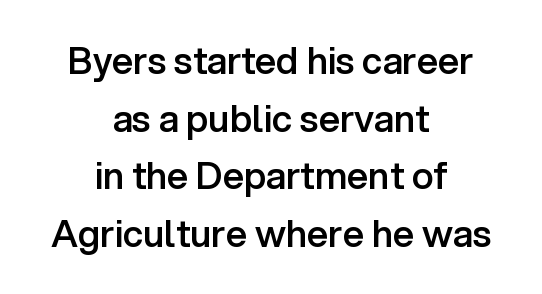
Varying glyph widths throughout — classic text-font behaviour. Upright lettering throughout. Unmarked baselines from the first word to the last. If you measured baseline to baseline, you'd find a middling distance. How are the letters spaced? Ordinarily, with no added tracking. The face used here is a sans, in the tradition of grotesques and geometrics.
